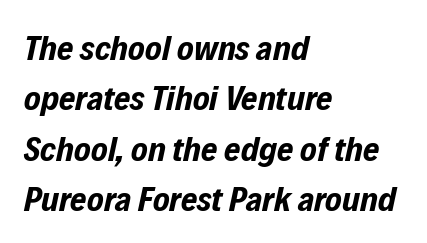
{"italic": "yes", "lean": "right", "slant_degrees": 12, "bold": "yes", "weight": "bold", "width": "condensed", "stroke_contrast": "low", "x_height": "medium", "monospaced": "no", "underline": "no", "align": "left", "line_spacing": "normal", "line_spacing_ratio": 1.44, "letter_spacing": "normal", "letter_spacing_em": 0.0, "glyph_px": 35}
